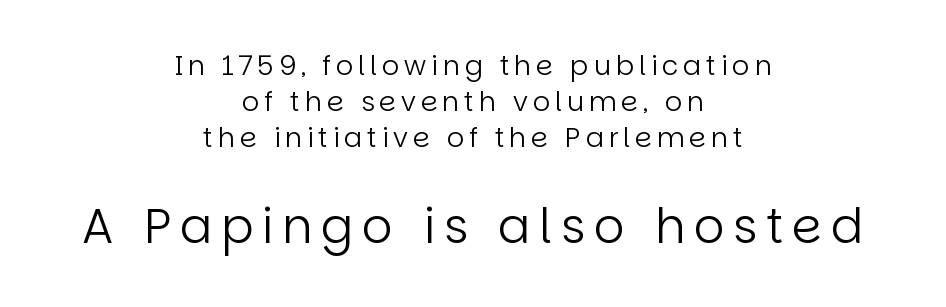
{"serif": "no", "italic": "no", "bold": "no", "weight": "regular", "width": "normal", "stroke_contrast": "low", "x_height": "large", "monospaced": "no", "underline": "no", "align": "center", "line_spacing": "normal", "line_spacing_ratio": 1.33, "larger_block": "second", "size_ratio": 1.78, "glyph_px": 48}
